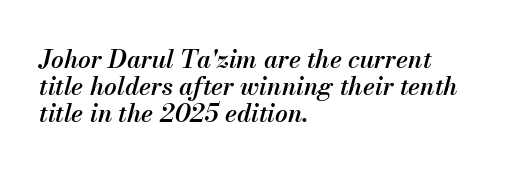
The image shows 25 px text type, italic (leaning right); set left-aligned, tight line spacing (1.09x), normal letter spacing, not underlined.
